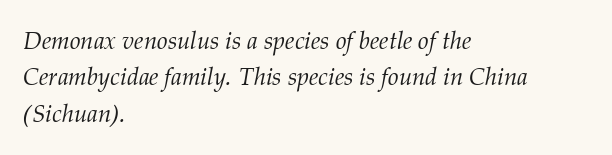
The image shows 24 px text type, italic (leaning right); set left-aligned, normal line spacing (1.52x), normal letter spacing, not underlined.
